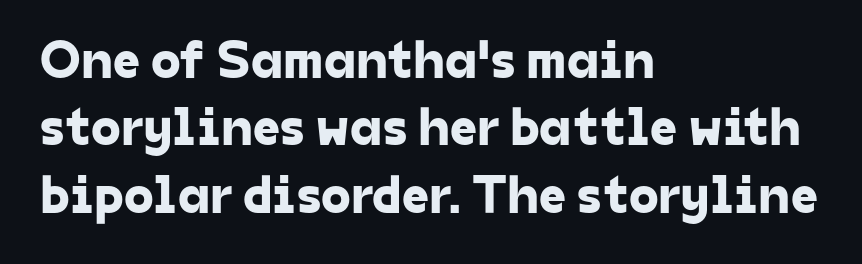
Honestly, there is no underline to notice here at all. This sample uses a sans-serif face. Words appear dense and cohesive because spacing is normal. Is there much room between lines? A standard amount, neither cramped nor airy. The paragraph has a hard left edge and a soft right edge.
